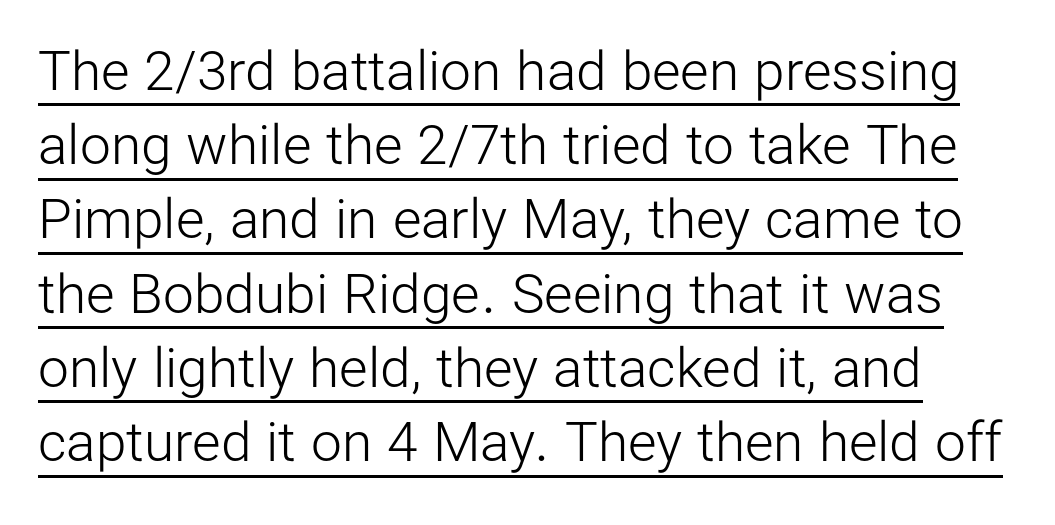
The image shows 55 px light sans-serif type, upright; set normal line spacing (1.35x), normal letter spacing, underlined; low stroke contrast and a medium x-height.
